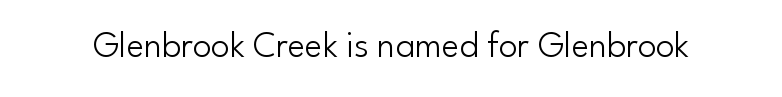
The image shows 37 px light sans-serif type, upright; set normal letter spacing, not underlined; low stroke contrast and a small x-height.
